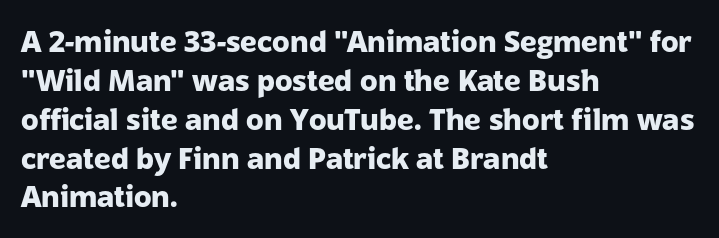
{"serif": "no", "italic": "no", "bold": "yes", "weight": "heavy", "width": "normal", "stroke_contrast": "low", "x_height": "medium", "monospaced": "no", "underline": "no", "align": "left", "line_spacing": "normal", "line_spacing_ratio": 1.34, "letter_spacing": "normal", "letter_spacing_em": 0.0, "glyph_px": 29}
